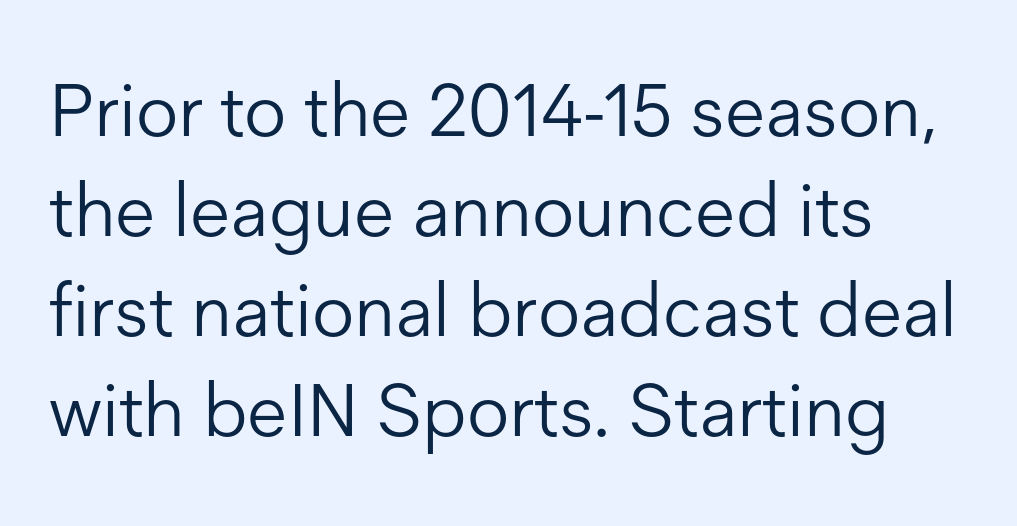
A roman cut, with each character standing at attention. The type family on display is of the sans-serif kind. A typesetter would call this zero additional tracking. The passage shown is typed in a proportional face where columns would drift. Stems here are at most as thick as an everyday book face. The lines are quadded left.
